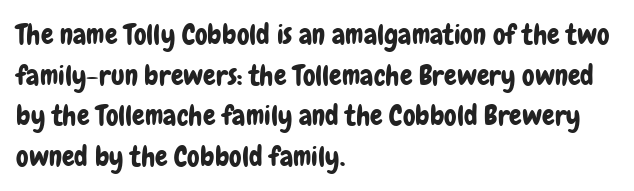
{"serif": "no", "italic": "no", "width": "condensed", "stroke_contrast": "low", "x_height": "medium", "monospaced": "no", "underline": "no", "align": "left", "line_spacing": "normal", "line_spacing_ratio": 1.45, "letter_spacing": "normal", "letter_spacing_em": 0.0, "glyph_px": 28}
